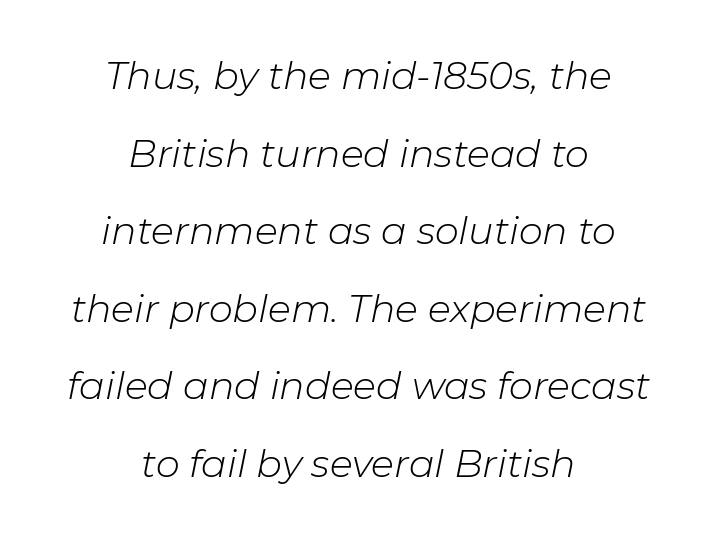
{"italic": "yes", "lean": "right", "slant_degrees": 11, "bold": "no", "weight": "light", "width": "normal", "stroke_contrast": "low", "x_height": "medium", "monospaced": "no", "underline": "no", "align": "center", "line_spacing": "loose", "line_spacing_ratio": 2.04, "letter_spacing": "normal", "letter_spacing_em": 0.0, "glyph_px": 38}
